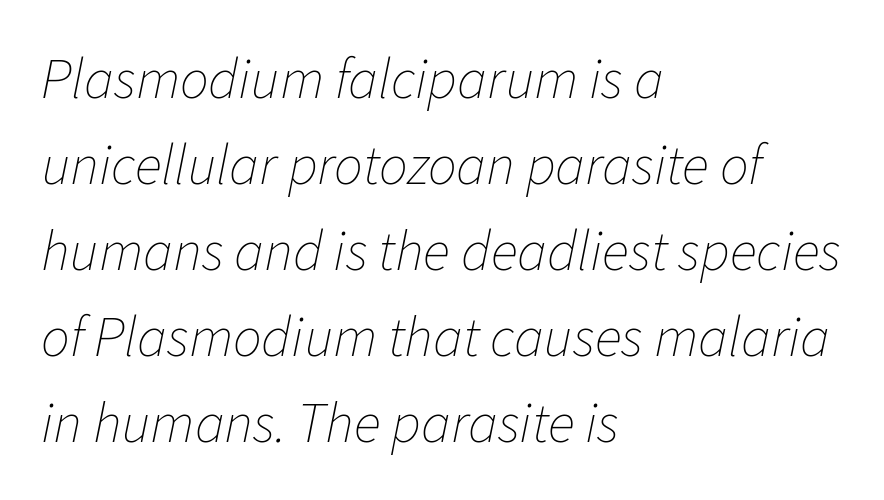
Q: Is the text bold? A: No.
Q: Is the text italic (slanted)? A: Yes, it leans right by about 11 degrees.
Q: Is the text underlined? A: No.
Q: How is the paragraph aligned? A: Left-aligned.
Q: Is the spacing between letters normal or unusually wide? A: Normal.
Q: Is the spacing between lines tight, normal or loose? A: Normal.
Q: Width (condensed, normal, or wide)? A: Normal.
Q: Stroke contrast? A: Low.
Q: x-height? A: Medium.
Q: Monospaced? A: No.
